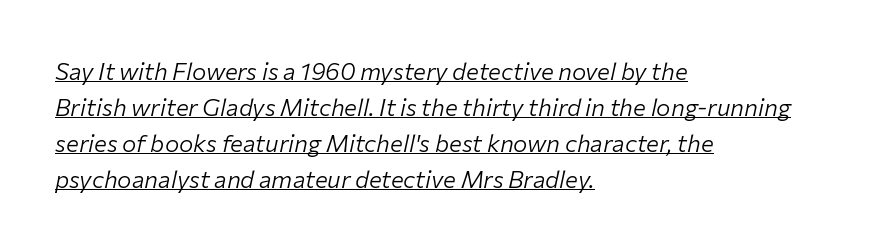
The font sits on the lighter half of the weight spectrum, regular included. Yep, that's italic — everything's leaning. Each line starts at the same left margin while the right side varies. Normally led — the rows are evenly, conventionally spaced. Underline: present. Standard letterfit; no display-style spreading of the glyphs.
